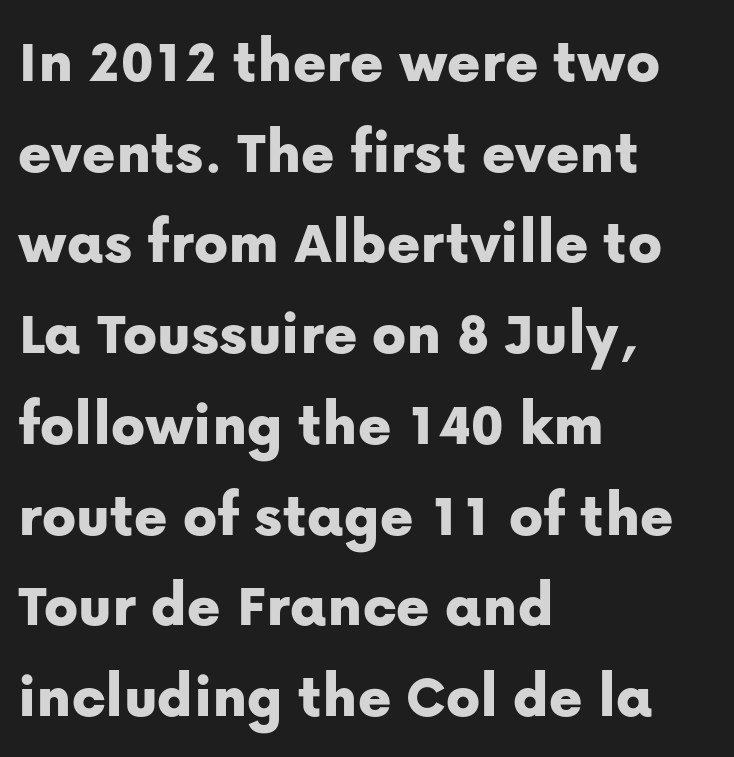
{"serif": "no", "italic": "no", "width": "normal", "stroke_contrast": "low", "x_height": "medium", "monospaced": "no", "underline": "no", "align": "left", "line_spacing": "normal", "line_spacing_ratio": 1.44, "letter_spacing": "normal", "letter_spacing_em": 0.0, "glyph_px": 63}
